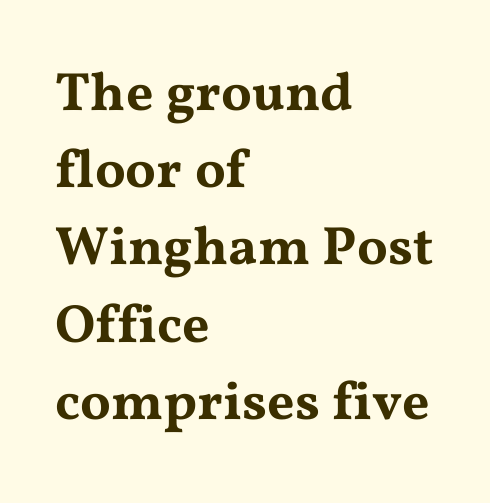
Look at the bottom of the vertical strokes: they flare into serifs here. Note the varied advance widths — an 'i' is clearly narrower than an 'm'. Between one letter and the next there's only the usual sliver of space. This is the regular roman posture of the typeface. The strip under each line holds only bare page. Interline gaps are of average width in this sample.
